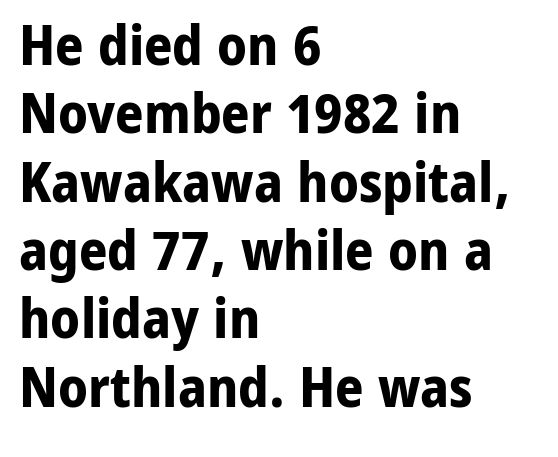
Between one letter and the next there's only the usual sliver of space. The text was rendered using a sans face with plain stroke endings. The text block is weighted toward the left margin, trailing off unevenly rightward. You could not count columns in this text — the font is proportionally spaced. The glyphs are unaccompanied by any horizontal stroke below them.
